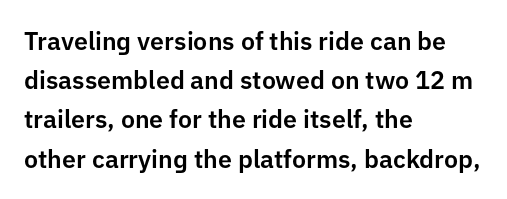
The foot of each line stays bare and open. Upright lettering throughout. Characters follow at the spacing the type designer built in. Line spacing here is normal.
